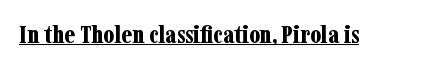
{"italic": "no", "bold": "yes", "underline": "yes", "letter_spacing": "normal", "letter_spacing_em": 0.0, "glyph_px": 25}
